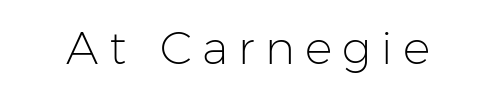
The image shows 46 px light sans-serif type, upright; set unusually wide letter spacing (+0.22 em), not underlined; low stroke contrast and a medium x-height.
